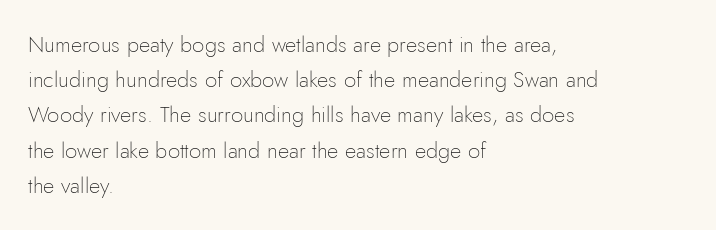
The image shows 22 px text type, upright; set left-aligned, normal line spacing (1.6x), normal letter spacing, not underlined.
